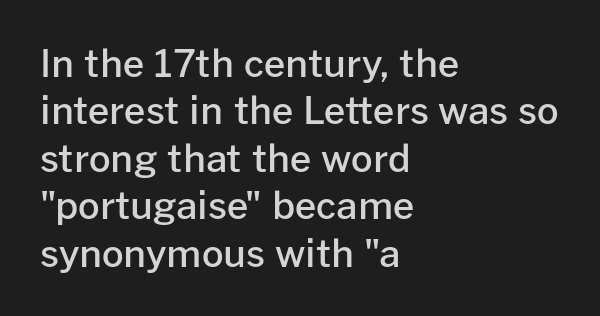
{"serif": "no", "italic": "no", "bold": "semi", "weight": "semibold", "width": "normal", "stroke_contrast": "low", "x_height": "medium", "monospaced": "no", "underline": "no", "align": "left", "line_spacing": "normal", "line_spacing_ratio": 1.25, "letter_spacing": "normal", "letter_spacing_em": 0.0, "glyph_px": 38}
